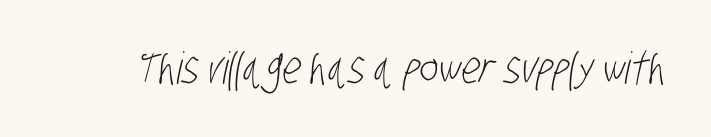
The image shows 44 px light, condensed sans-serif type; set normal letter spacing, not underlined; low stroke contrast and a large x-height.
